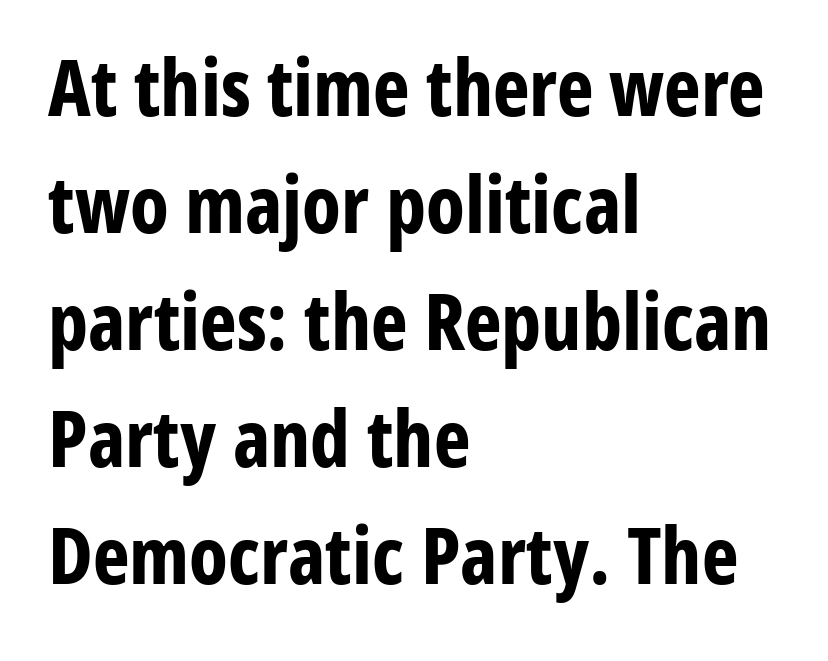
Q: Is the text bold? A: Yes.
Q: Is the text italic (slanted)? A: No, it is upright.
Q: Is the typeface a serif or a sans-serif typeface? A: Sans-serif.
Q: Is the text underlined? A: No.
Q: How is the paragraph aligned? A: Left-aligned.
Q: Is the spacing between letters normal or unusually wide? A: Normal.
Q: Is the spacing between lines tight, normal or loose? A: Normal.
Q: Width (condensed, normal, or wide)? A: Condensed.
Q: Stroke contrast? A: Low.
Q: x-height? A: Medium.
Q: Monospaced? A: No.
